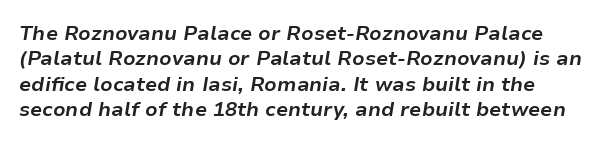
Q: Is the text bold? A: Yes.
Q: Is the text italic (slanted)? A: Yes, it leans right by about 9 degrees.
Q: Is the text underlined? A: No.
Q: Is the spacing between letters normal or unusually wide? A: Normal.
Q: Is the spacing between lines tight, normal or loose? A: Normal.
